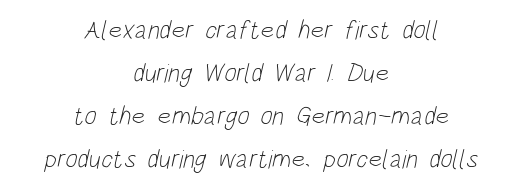
Words appear dense and cohesive because spacing is normal. The letterforms sit at book weight or below. One glance says typical: line gaps are just what's usual. Is the block centered? Yes — each line is placed symmetrically about the middle.
